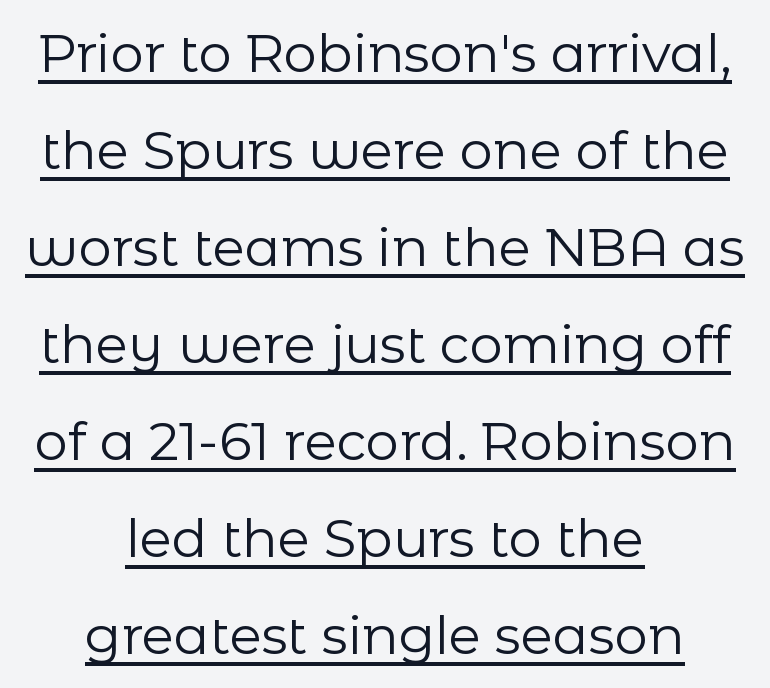
{"serif": "no", "italic": "no", "bold": "no", "weight": "regular", "width": "normal", "stroke_contrast": "low", "x_height": "medium", "monospaced": "no", "underline": "yes", "align": "center", "line_spacing_ratio": 1.83, "letter_spacing": "normal", "letter_spacing_em": 0.0, "glyph_px": 53}
